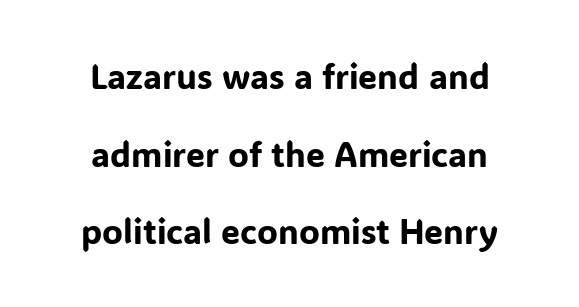
{"serif": "no", "italic": "no", "width": "normal", "stroke_contrast": "low", "x_height": "medium", "monospaced": "no", "underline": "no", "align": "center", "line_spacing": "loose", "line_spacing_ratio": 2.28, "letter_spacing": "normal", "letter_spacing_em": 0.0, "glyph_px": 34}
